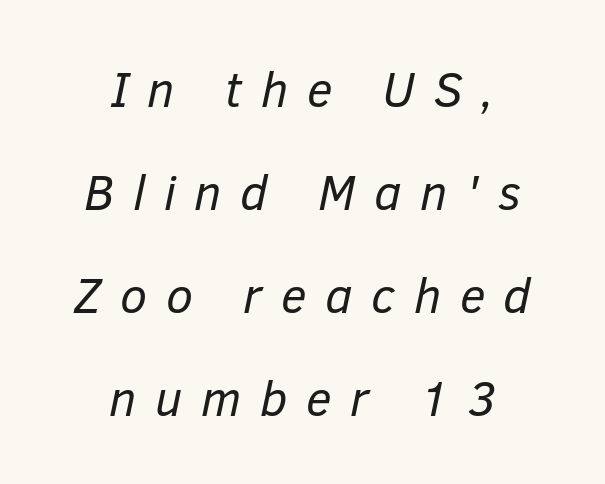
Notice how the stems are inclined rather than vertical — that's the hallmark of italics. You could not count columns in this text — the font is proportionally spaced. If you folded the block vertically in half, each line would mirror itself in length. Inter-character spacing is expanded well beyond the font's built-in metrics. The strip under each line holds only bare page. The letters look calm and open, with moderate or lighter stems.
